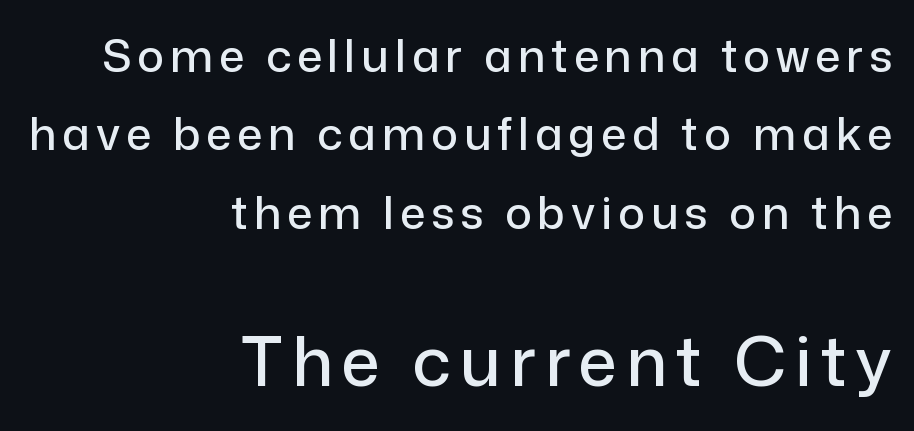
Q: Is the text italic (slanted)? A: No, it is upright.
Q: Is the typeface a serif or a sans-serif typeface? A: Sans-serif.
Q: Is the text underlined? A: No.
Q: How is the paragraph aligned? A: Right-aligned.
Q: Which block of text is set in a larger size, the first (top) or the second (bottom)? A: The second (bottom) one.
Q: Width (condensed, normal, or wide)? A: Normal.
Q: Stroke contrast? A: Low.
Q: x-height? A: Medium.
Q: Monospaced? A: No.
